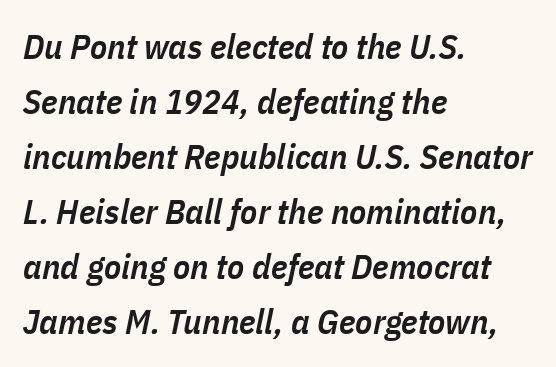
{"italic": "yes", "lean": "right", "slant_degrees": 11, "bold": "semi", "weight": "semibold", "width": "condensed", "stroke_contrast": "low", "x_height": "medium", "monospaced": "no", "underline": "no", "align": "left", "line_spacing": "normal", "line_spacing_ratio": 1.57, "letter_spacing": "normal", "letter_spacing_em": 0.0, "glyph_px": 35}
